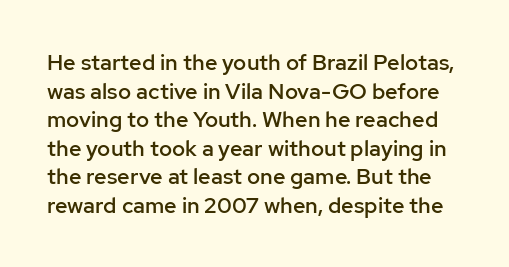
Q: Is the text bold? A: Semi-bold.
Q: Is the text italic (slanted)? A: No, it is upright.
Q: Is the text underlined? A: No.
Q: Is the spacing between letters normal or unusually wide? A: Normal.
Q: Is the spacing between lines tight, normal or loose? A: Normal.
